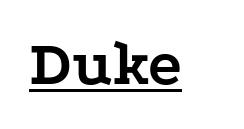
The image shows 64 px semibold, wide serif type, upright; set normal letter spacing, underlined; low stroke contrast and a medium x-height.
